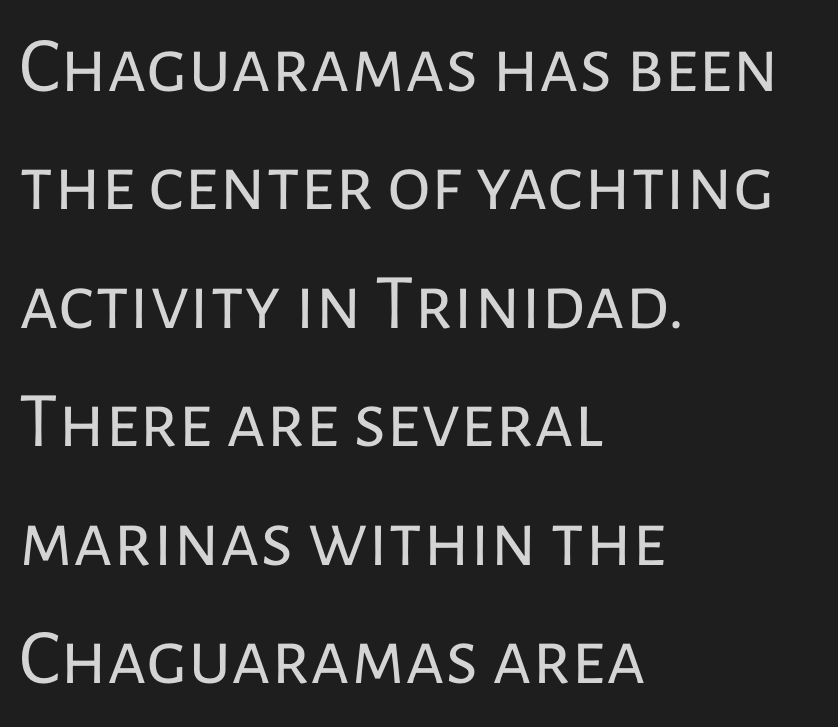
Each new line begins a customary step beneath the previous one. Italic: no, the glyphs are upright roman. Line starts are locked; line ends wander. The weight tops out at a normal text grade. Spacing between characters is what you'd get straight out of the box.
